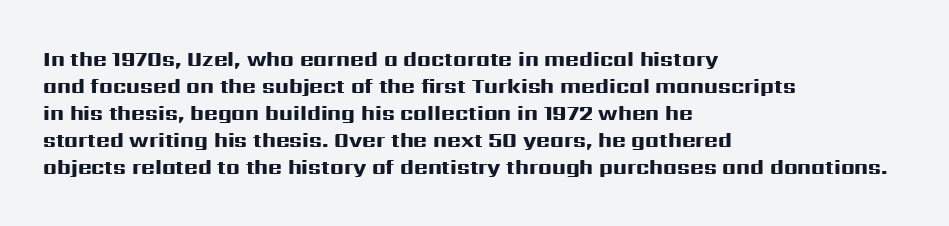
The space directly below the letters is spotless. In terms of leading, this rendering sits right in the middle. Notice how the stems are strictly vertical — no italics here. Honestly, the letter spacing is just normal — you wouldn't notice it. Typesetter's note: full bold, strokes at maximum text heaviness.
